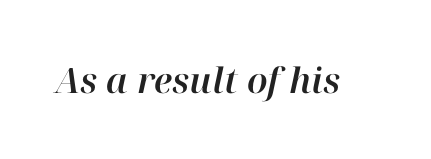
{"italic": "yes", "lean": "right", "slant_degrees": 12, "width": "normal", "stroke_contrast": "high", "x_height": "medium", "monospaced": "no", "underline": "no", "letter_spacing": "normal", "letter_spacing_em": 0.0, "glyph_px": 35}
